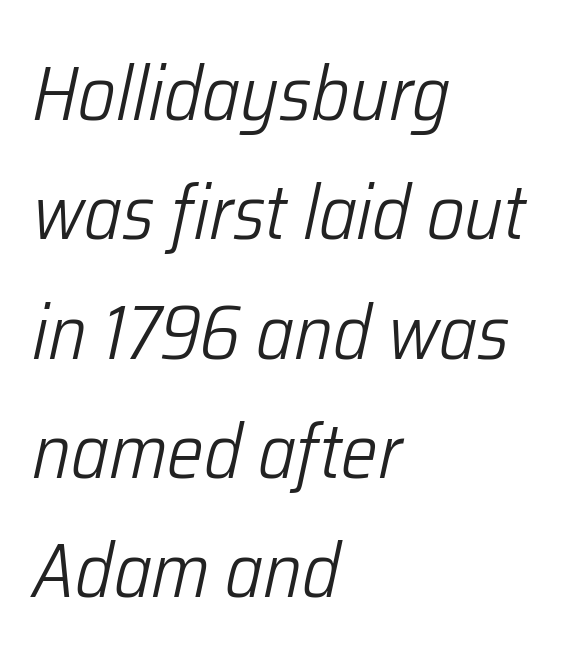
The image shows 77 px light, condensed type, italic (leaning right); set left-aligned, normal line spacing (1.55x), normal letter spacing, not underlined; low stroke contrast and a medium x-height.
